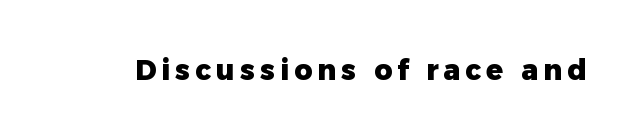
A clean baseline with only descenders dipping below it. Every letter is thick-stroked: bold, no question. Every stem runs plumb, perpendicular to the baseline. Typographically, this falls in the sans-serif category.
